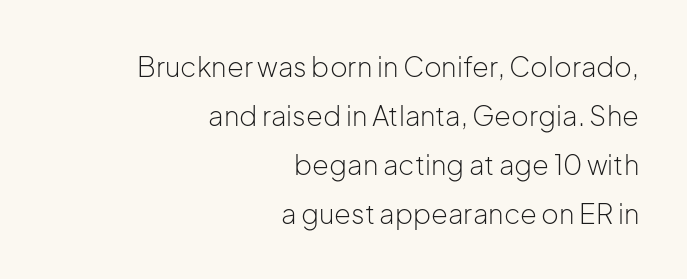
{"italic": "no", "bold": "no", "underline": "no", "align": "right", "line_spacing_ratio": 1.82, "letter_spacing": "normal", "letter_spacing_em": 0.0, "glyph_px": 27}
